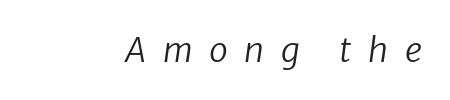
Q: Is the text bold? A: No.
Q: Is the typeface a serif or a sans-serif typeface? A: Sans-serif.
Q: Is the text underlined? A: No.
Q: Is the spacing between letters normal or unusually wide? A: Unusually wide.
Q: Width (condensed, normal, or wide)? A: Normal.
Q: Stroke contrast? A: Low.
Q: x-height? A: Medium.
Q: Monospaced? A: No.
